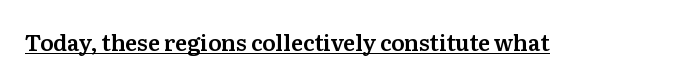
Compared with typical body copy, the letter spacing here is the same. Honestly, the underline is the first thing you notice here. No italicization has been applied; the sample stays upright.
